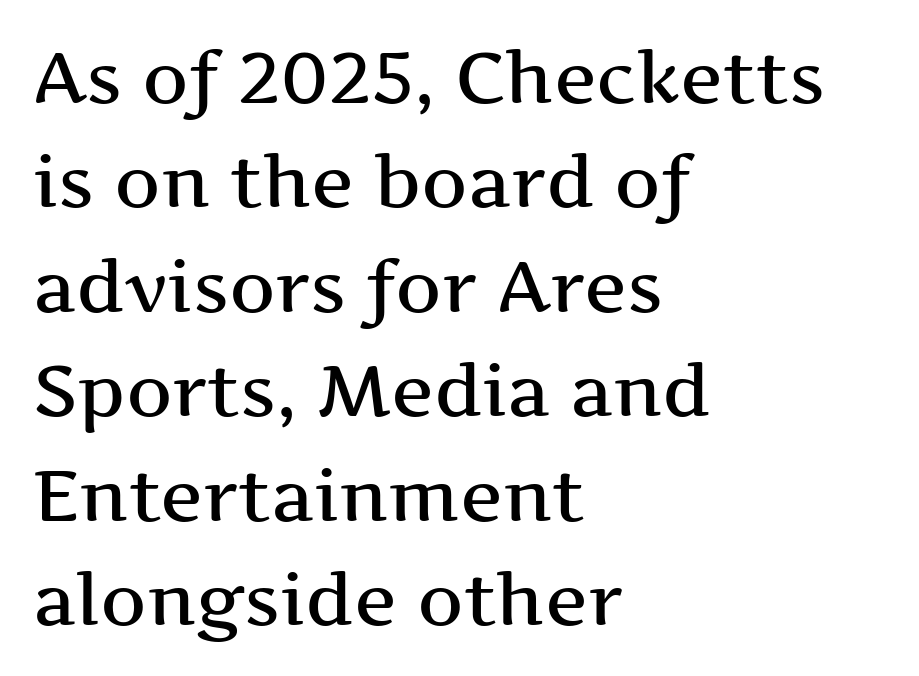
The image shows 72 px wide serif type, upright; set left-aligned, normal line spacing (1.45x), normal letter spacing, not underlined; medium stroke contrast and a medium x-height.
